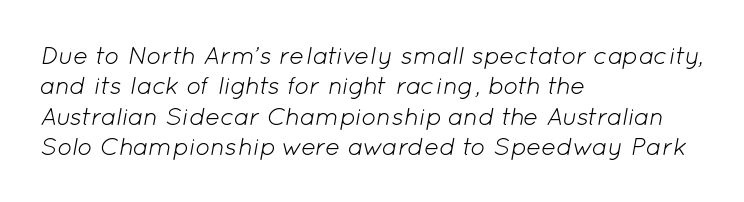
Q: Is the text bold? A: No.
Q: Is the text italic (slanted)? A: Yes, it leans right by about 12 degrees.
Q: Is the text underlined? A: No.
Q: How is the paragraph aligned? A: Left-aligned.
Q: Is the spacing between letters normal or unusually wide? A: Normal.
